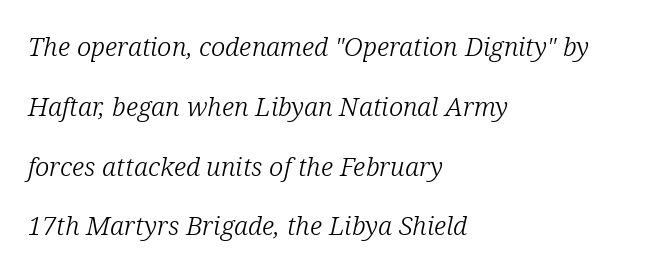
{"italic": "yes", "lean": "right", "slant_degrees": 12, "bold": "no", "underline": "no", "align": "left", "line_spacing": "loose", "line_spacing_ratio": 2.3, "letter_spacing": "normal", "letter_spacing_em": 0.0, "glyph_px": 26}
